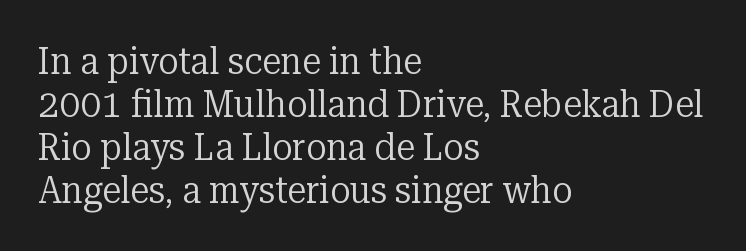
Compared with typical body copy, the letter spacing here is the same. Do the characters align in a grid? No, the font is proportional. The passage shown is typeset with a serif family. What's the leading like? Squeezed, with rows nearly overlapping. The typesetting does not lean heavy: it is not bold.
